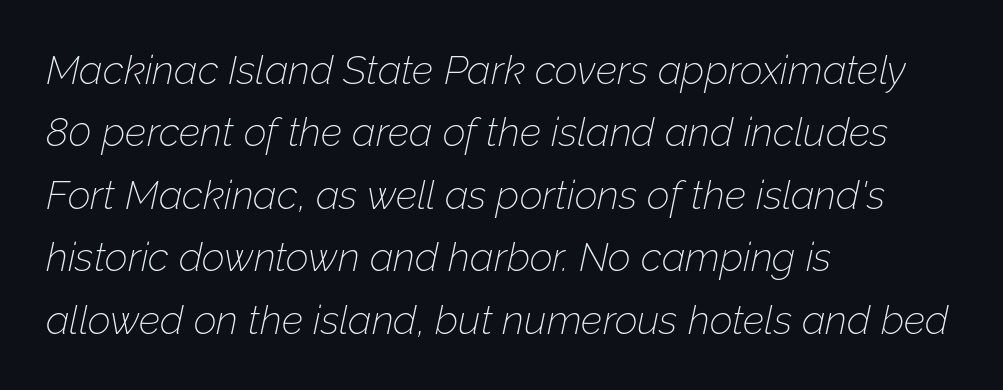
{"italic": "yes", "lean": "right", "slant_degrees": 12, "bold": "no", "weight": "thin", "width": "normal", "stroke_contrast": "low", "x_height": "medium", "monospaced": "no", "underline": "no", "align": "left", "line_spacing": "normal", "line_spacing_ratio": 1.56, "letter_spacing": "normal", "letter_spacing_em": 0.0, "glyph_px": 40}
